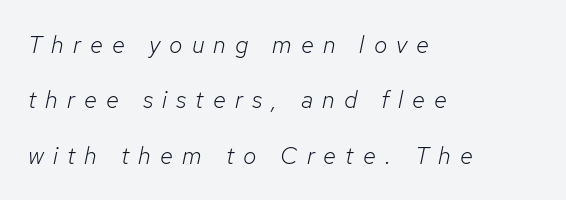
{"italic": "yes", "lean": "right", "slant_degrees": 12, "bold": "no", "underline": "no", "align": "left", "line_spacing": "loose", "line_spacing_ratio": 2.31, "letter_spacing": "wide", "letter_spacing_em": 0.38, "glyph_px": 24}
